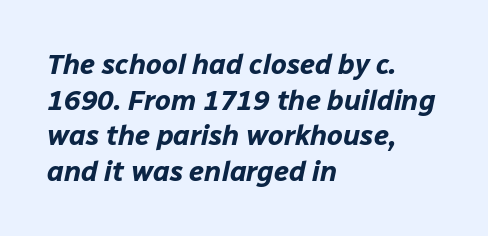
The image shows 28 px bold type, italic (leaning right); set left-aligned, normal line spacing (1.27x), normal letter spacing, not underlined; low stroke contrast and a medium x-height.
